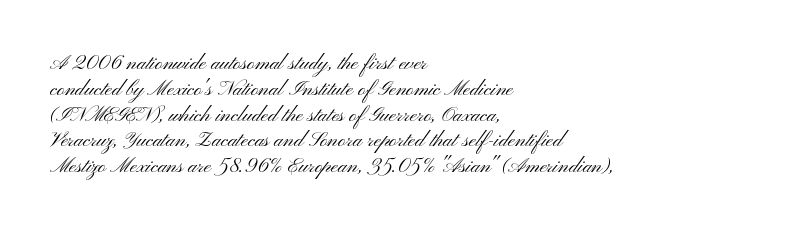
Q: Is the text bold? A: No.
Q: Is the text italic (slanted)? A: Yes.
Q: Is the text underlined? A: No.
Q: How is the paragraph aligned? A: Left-aligned.
Q: Is the spacing between letters normal or unusually wide? A: Normal.
